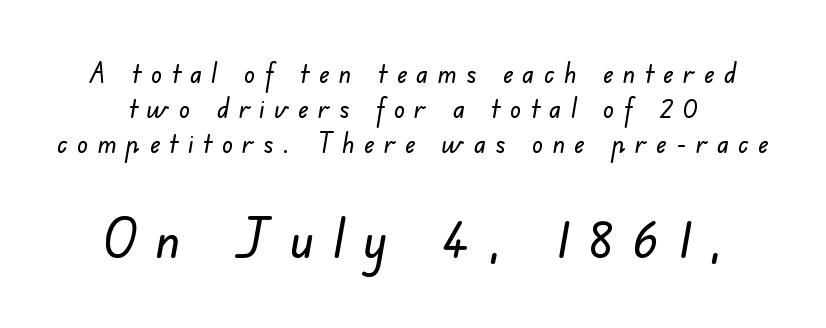
A typesetter would call this heavily tracked-out type. The rendering enlarges the type as you move from the upper chunk to the lower. Typographically, this falls in the sans-serif category. Spacing verdict: proportional, widths tailored to each character.
